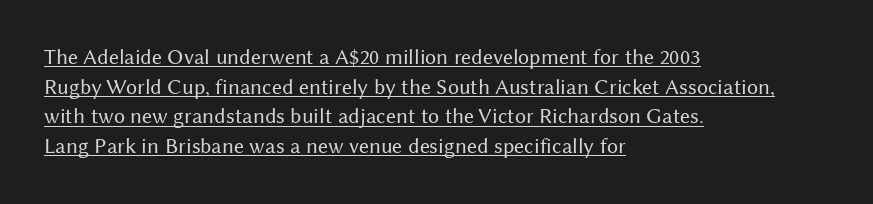
{"italic": "no", "bold": "no", "underline": "yes", "align": "left", "line_spacing": "normal", "line_spacing_ratio": 1.35, "letter_spacing": "normal", "letter_spacing_em": 0.0, "glyph_px": 22}
